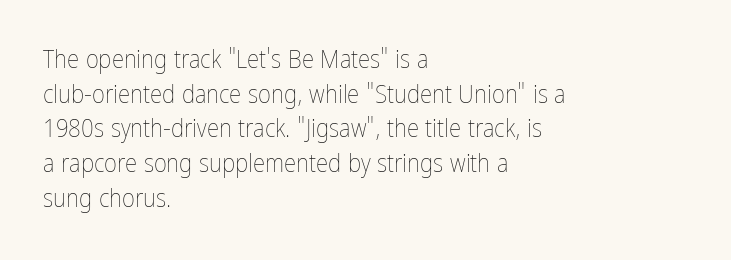
The image shows 25 px text type, upright; set left-aligned, normal line spacing (1.39x), normal letter spacing, not underlined.
